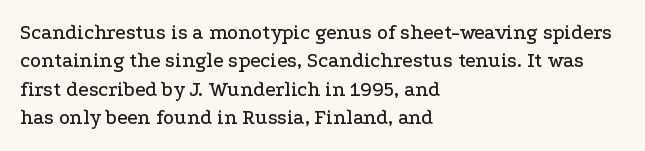
Q: Is the text italic (slanted)? A: No, it is upright.
Q: Is the text underlined? A: No.
Q: How is the paragraph aligned? A: Left-aligned.
Q: Is the spacing between letters normal or unusually wide? A: Normal.
Q: Is the spacing between lines tight, normal or loose? A: Normal.
